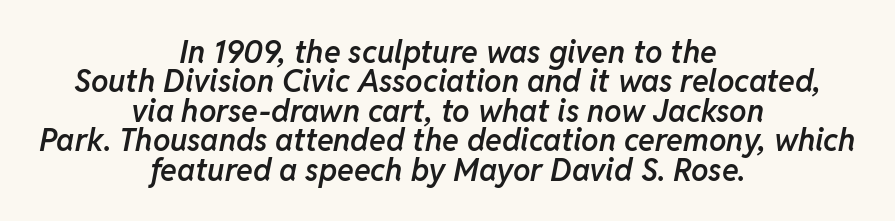
{"italic": "yes", "lean": "right", "slant_degrees": 11, "bold": "semi", "weight": "semibold", "width": "normal", "stroke_contrast": "low", "x_height": "medium", "monospaced": "no", "underline": "no", "align": "center", "line_spacing": "tight", "line_spacing_ratio": 0.95, "letter_spacing": "normal", "letter_spacing_em": 0.0, "glyph_px": 31}
